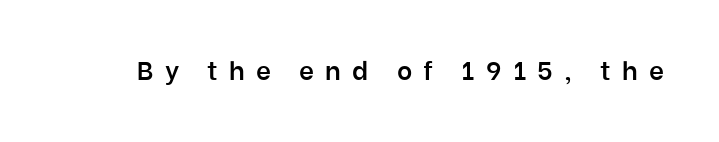
Q: Is the text bold? A: Semi-bold.
Q: Is the text italic (slanted)? A: No, it is upright.
Q: Is the text underlined? A: No.
Q: Is the spacing between letters normal or unusually wide? A: Unusually wide.
